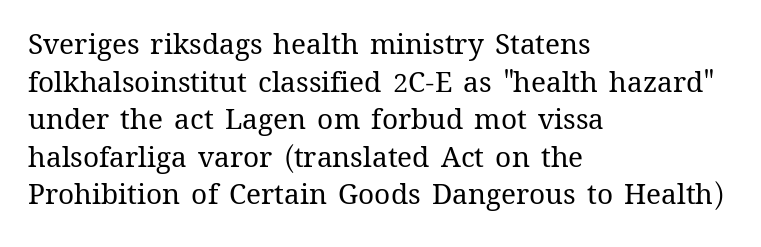
Q: Is the text bold? A: No.
Q: Is the text italic (slanted)? A: No, it is upright.
Q: Is the text underlined? A: No.
Q: How is the paragraph aligned? A: Left-aligned.
Q: Is the spacing between letters normal or unusually wide? A: Normal.
Q: Is the spacing between lines tight, normal or loose? A: Normal.
Q: Width (condensed, normal, or wide)? A: Normal.
Q: Stroke contrast? A: Medium.
Q: x-height? A: Medium.
Q: Monospaced? A: No.
